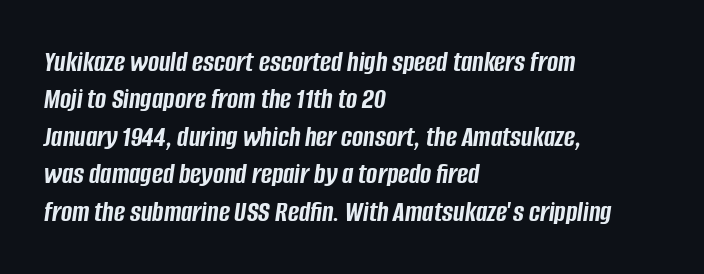
Caption: standard tracking, unaltered. The passage shown leans; its letterforms are oblique. Is this a fixed-width face? No — the glyphs have proportional, varying widths. Each new line begins a customary step beneath the previous one. Plain, unruled lines of type. Pretty heavy lettering here — definitely bold.
